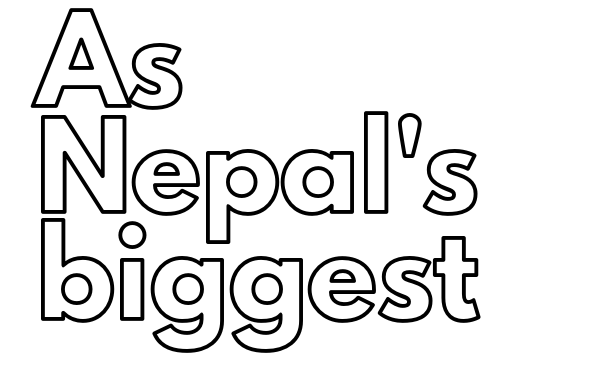
The image shows 77 px text type, upright; set left-aligned, normal line spacing (1.38x), normal letter spacing, not underlined; a small x-height.
